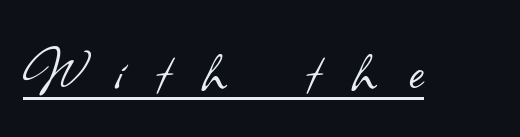
Q: Is the text bold? A: No.
Q: Is the typeface a serif or a sans-serif typeface? A: Sans-serif.
Q: Is the text underlined? A: Yes.
Q: Is the spacing between letters normal or unusually wide? A: Unusually wide.
Q: Width (condensed, normal, or wide)? A: Normal.
Q: Stroke contrast? A: Low.
Q: x-height? A: Small.
Q: Monospaced? A: No.
